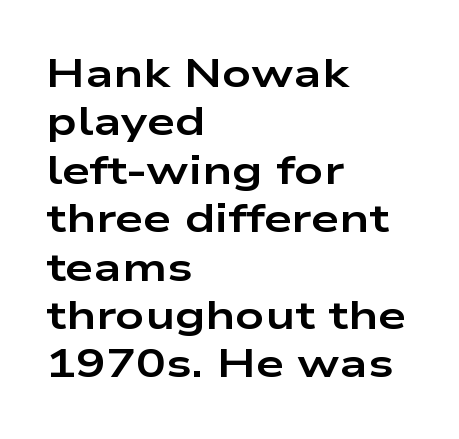
These lines stack with their left ends in a neat column. Nope, no serifs anywhere on these letters. As a designer I'd log this as weight 700, bold. You could call the tracking neutral — neither tight nor loose. Spacing verdict: proportional, widths tailored to each character.
